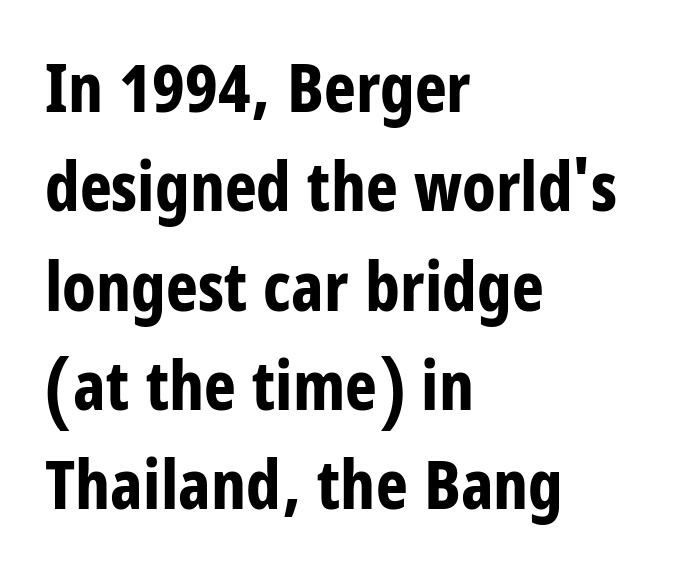
Q: Is the text bold? A: Yes.
Q: Is the text italic (slanted)? A: No, it is upright.
Q: Is the typeface a serif or a sans-serif typeface? A: Sans-serif.
Q: Is the text underlined? A: No.
Q: How is the paragraph aligned? A: Left-aligned.
Q: Is the spacing between letters normal or unusually wide? A: Normal.
Q: Is the spacing between lines tight, normal or loose? A: Normal.
Q: Width (condensed, normal, or wide)? A: Condensed.
Q: Stroke contrast? A: Low.
Q: x-height? A: Large.
Q: Monospaced? A: No.
